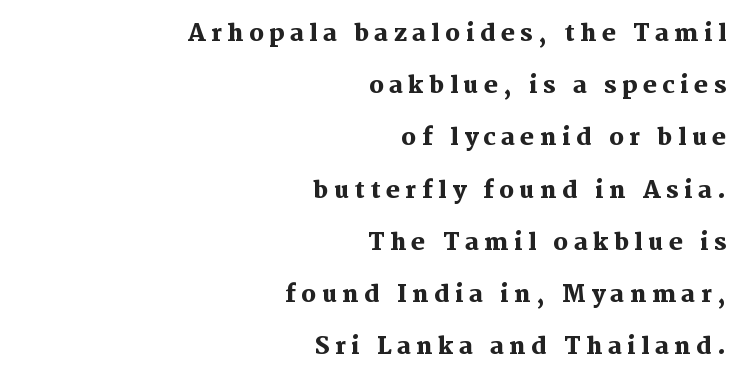
The image shows 23 px bold type, upright; set right-aligned, loose line spacing (2.27x), unusually wide letter spacing (+0.24 em), not underlined.
